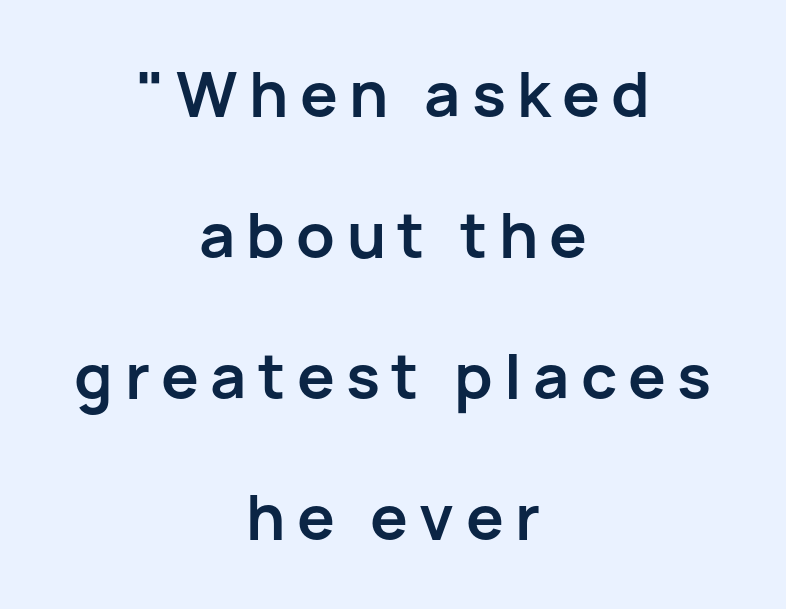
The image shows 63 px semibold sans-serif type, upright; set centered, loose line spacing (2.24x), not underlined; low stroke contrast and a medium x-height.
